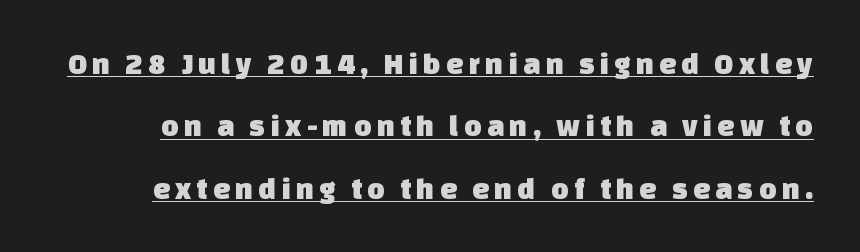
Q: Is the typeface a serif or a sans-serif typeface? A: Sans-serif.
Q: Is the text underlined? A: Yes.
Q: Is the spacing between lines tight, normal or loose? A: Loose.
Q: Width (condensed, normal, or wide)? A: Normal.
Q: Stroke contrast? A: Low.
Q: x-height? A: Large.
Q: Monospaced? A: No.
